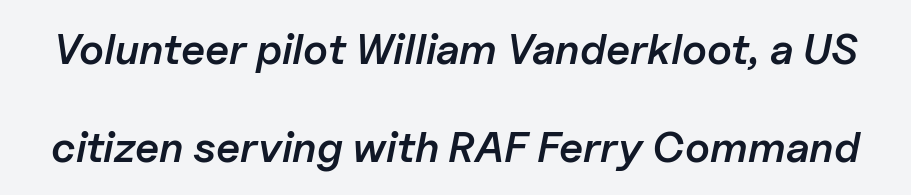
Q: Is the text bold? A: Semi-bold.
Q: Is the text italic (slanted)? A: Yes, it leans right by about 11 degrees.
Q: Is the text underlined? A: No.
Q: Is the spacing between letters normal or unusually wide? A: Normal.
Q: Is the spacing between lines tight, normal or loose? A: Loose.
Q: Width (condensed, normal, or wide)? A: Normal.
Q: Stroke contrast? A: Low.
Q: x-height? A: Medium.
Q: Monospaced? A: No.
